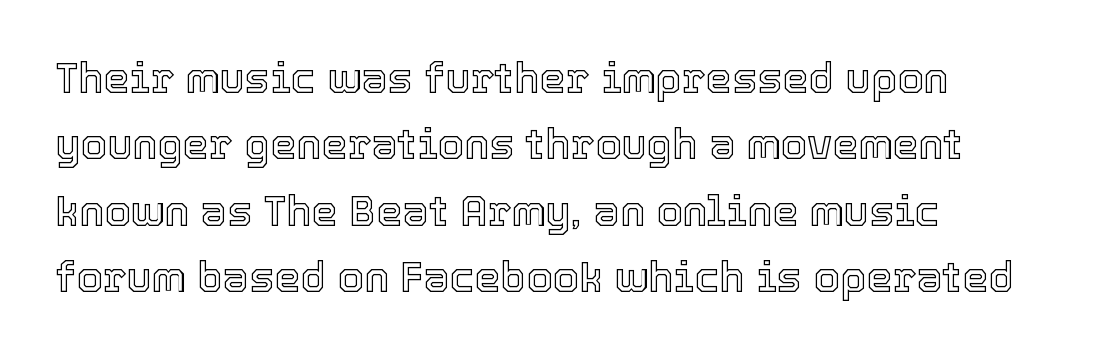
Q: Is the text italic (slanted)? A: No, it is upright.
Q: Is the text underlined? A: No.
Q: How is the paragraph aligned? A: Left-aligned.
Q: Is the spacing between letters normal or unusually wide? A: Normal.
Q: Is the spacing between lines tight, normal or loose? A: Normal.
Q: Width (condensed, normal, or wide)? A: Normal.
Q: x-height? A: Medium.
Q: Monospaced? A: No.
